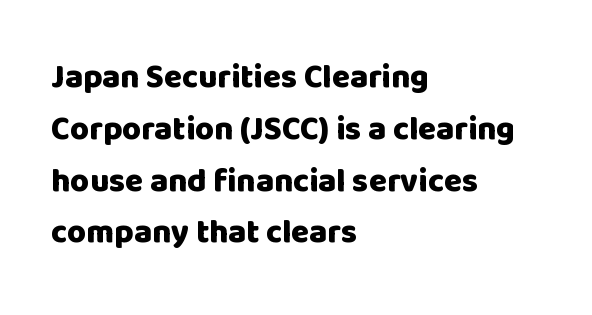
Q: Is the text bold? A: Yes.
Q: Is the text italic (slanted)? A: No, it is upright.
Q: Is the typeface a serif or a sans-serif typeface? A: Sans-serif.
Q: Is the text underlined? A: No.
Q: How is the paragraph aligned? A: Left-aligned.
Q: Is the spacing between letters normal or unusually wide? A: Normal.
Q: Is the spacing between lines tight, normal or loose? A: Normal.
Q: Width (condensed, normal, or wide)? A: Normal.
Q: Stroke contrast? A: Low.
Q: x-height? A: Large.
Q: Monospaced? A: No.
